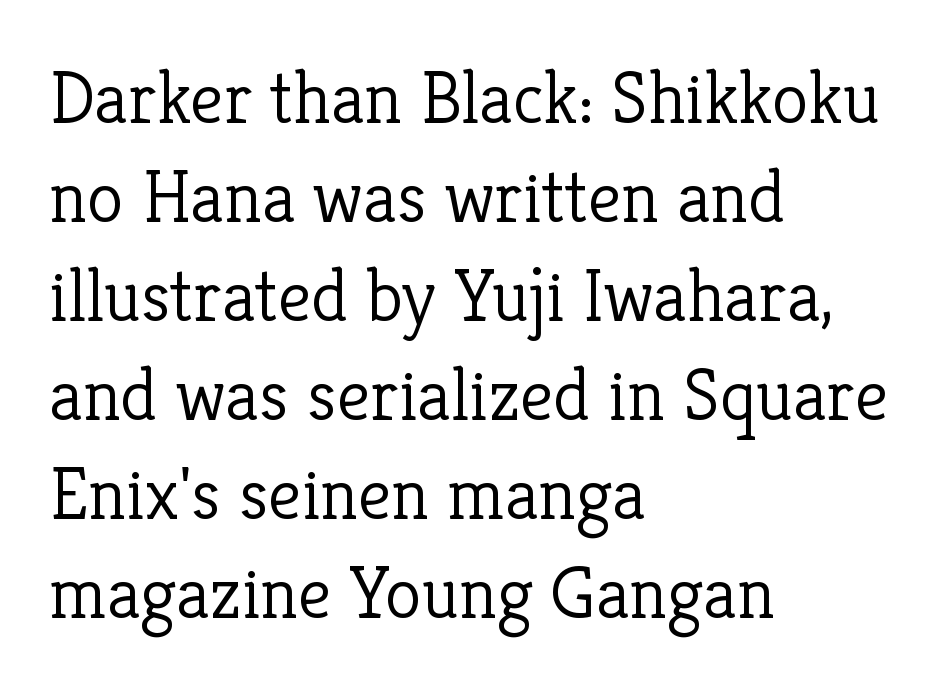
{"serif": "yes", "italic": "no", "bold": "no", "weight": "light", "width": "normal", "stroke_contrast": "low", "x_height": "medium", "monospaced": "no", "underline": "no", "align": "left", "line_spacing": "normal", "line_spacing_ratio": 1.32, "letter_spacing": "normal", "letter_spacing_em": 0.0, "glyph_px": 75}
